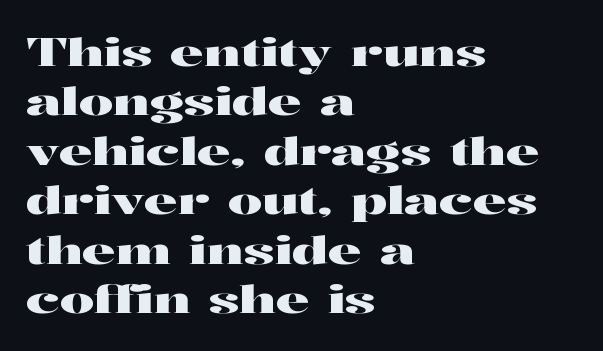
Q: Is the text italic (slanted)? A: No, it is upright.
Q: Is the typeface a serif or a sans-serif typeface? A: Serif.
Q: Is the text underlined? A: No.
Q: How is the paragraph aligned? A: Left-aligned.
Q: Is the spacing between letters normal or unusually wide? A: Normal.
Q: Is the spacing between lines tight, normal or loose? A: Normal.
Q: Width (condensed, normal, or wide)? A: Wide.
Q: Stroke contrast? A: High.
Q: x-height? A: Medium.
Q: Monospaced? A: No.
